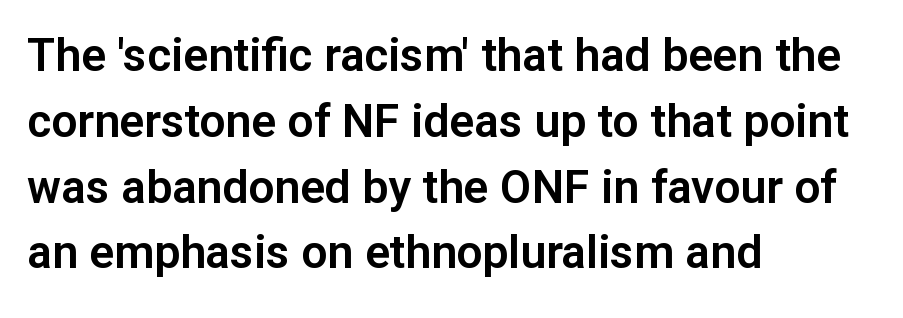
Q: Is the text italic (slanted)? A: No, it is upright.
Q: Is the typeface a serif or a sans-serif typeface? A: Sans-serif.
Q: Is the text underlined? A: No.
Q: How is the paragraph aligned? A: Left-aligned.
Q: Is the spacing between letters normal or unusually wide? A: Normal.
Q: Is the spacing between lines tight, normal or loose? A: Normal.
Q: Width (condensed, normal, or wide)? A: Normal.
Q: Stroke contrast? A: Low.
Q: x-height? A: Medium.
Q: Monospaced? A: No.
